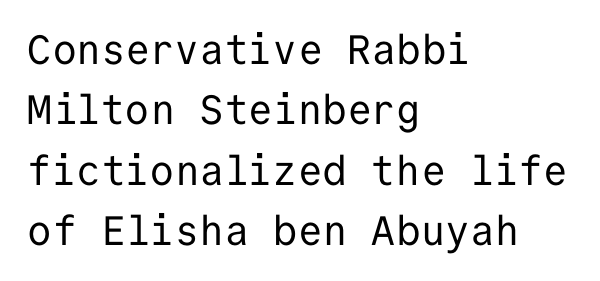
The image shows 41 px regular-weight sans-serif type, upright, monospaced; set left-aligned, normal line spacing (1.47x), normal letter spacing, not underlined; low stroke contrast and a medium x-height.
